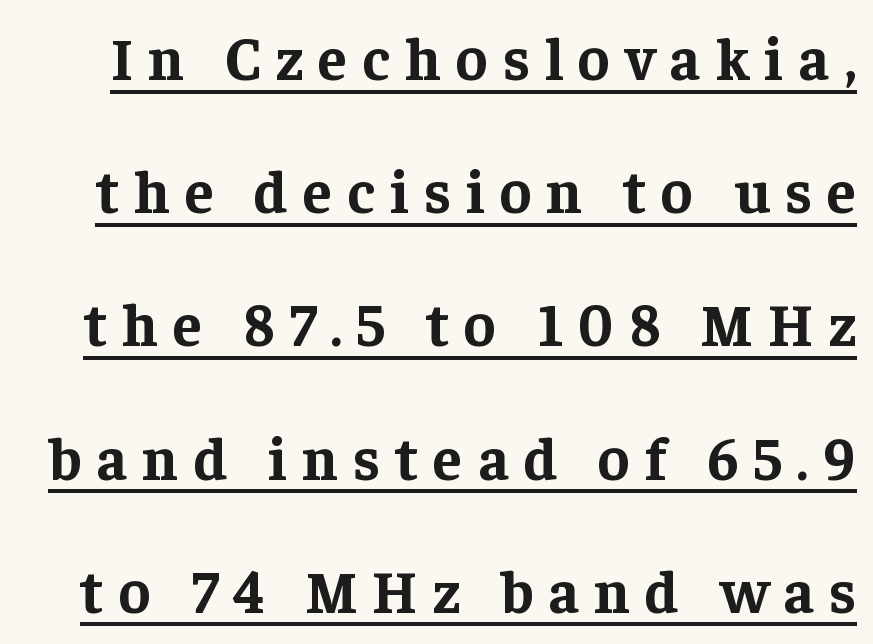
You can tell it's not italic because the verticals are truly vertical. Line spacing here is loose. These lines are rendered in a variable-pitch font. You could only call the tracking loose — the letters float apart.
